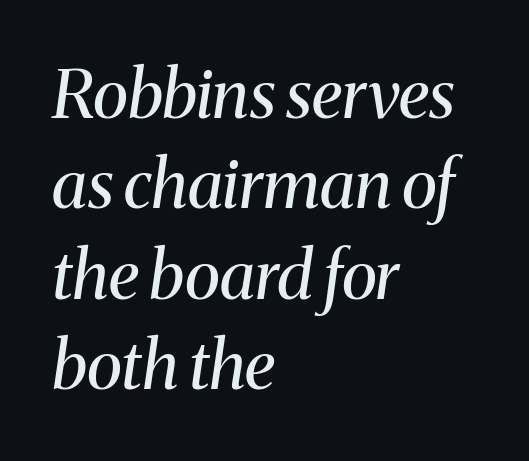
The image shows 67 px regular-weight serif type, italic (leaning right); set left-aligned, normal line spacing (1.35x), normal letter spacing, not underlined; medium stroke contrast and a medium x-height.
